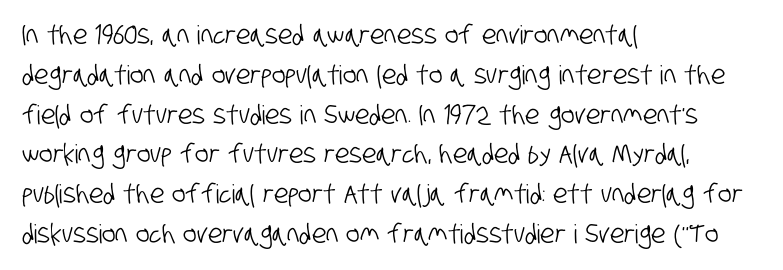
{"underline": "no", "align": "left", "line_spacing": "normal", "line_spacing_ratio": 1.53, "letter_spacing": "normal", "letter_spacing_em": 0.0, "glyph_px": 26}
